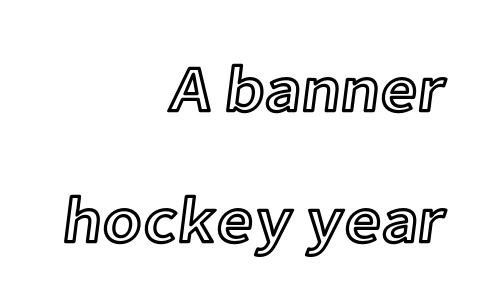
The rendering uses natural spacing where letterforms have individual widths. Summary of vertical rhythm: relaxed, with wide interline spacing. Caption: standard tracking, unaltered. Clear beneath every line of the passage.
